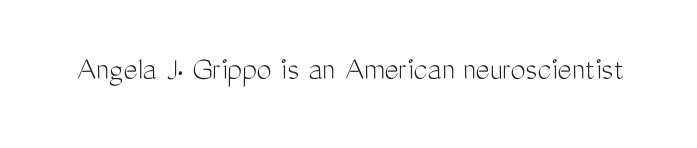
The image shows 34 px light, condensed sans-serif type, upright; set normal letter spacing, not underlined; medium stroke contrast and a medium x-height.
